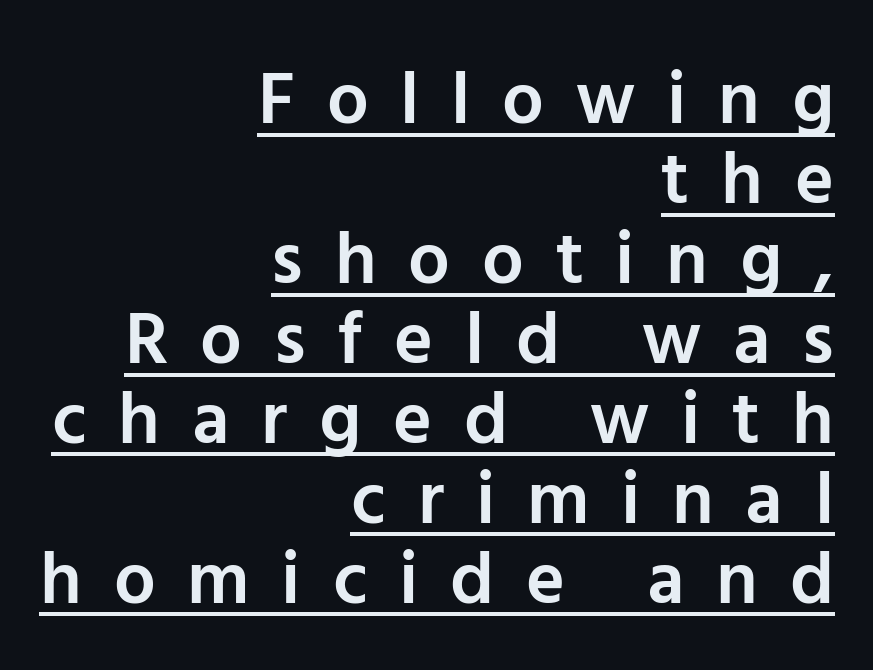
{"serif": "no", "italic": "no", "bold": "semi", "weight": "semibold", "width": "normal", "stroke_contrast": "low", "x_height": "medium", "monospaced": "no", "underline": "yes", "align": "right", "line_spacing": "tight", "line_spacing_ratio": 1.08, "letter_spacing": "wide", "letter_spacing_em": 0.43, "glyph_px": 74}
